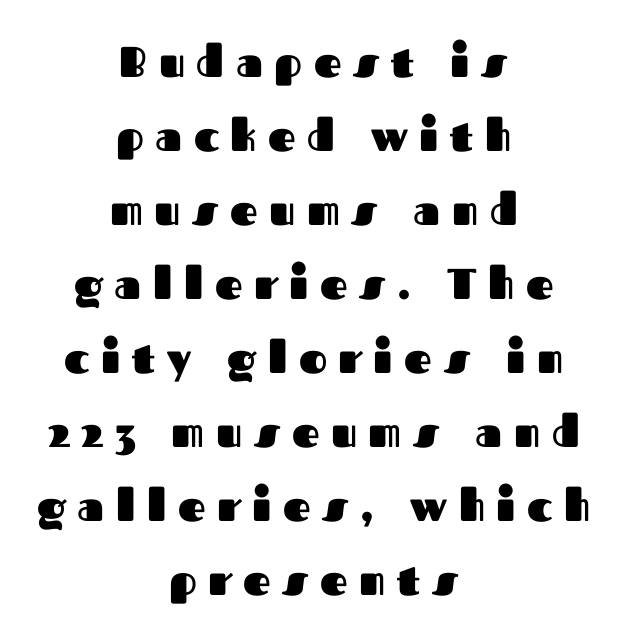
The image shows 43 px heavy sans-serif type, upright; set centered, line spacing 1.72x, unusually wide letter spacing (+0.27 em), not underlined; medium stroke contrast and a medium x-height.
